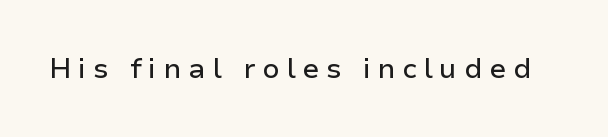
{"serif": "no", "italic": "no", "width": "normal", "stroke_contrast": "low", "x_height": "medium", "monospaced": "no", "underline": "no", "letter_spacing": "wide", "letter_spacing_em": 0.24, "glyph_px": 28}
